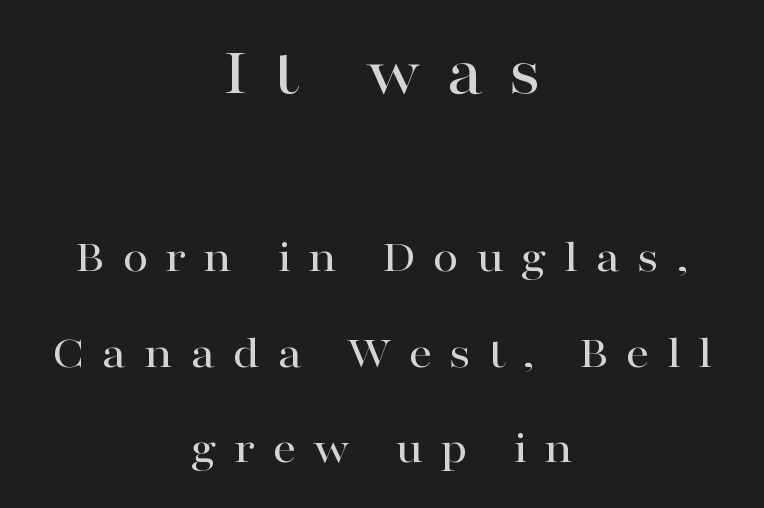
{"serif": "yes", "italic": "no", "width": "wide", "stroke_contrast": "high", "x_height": "medium", "monospaced": "no", "underline": "no", "align": "center", "line_spacing": "loose", "line_spacing_ratio": 2.03, "letter_spacing": "wide", "letter_spacing_em": 0.36, "larger_block": "first", "size_ratio": 1.49, "glyph_px": 70}
